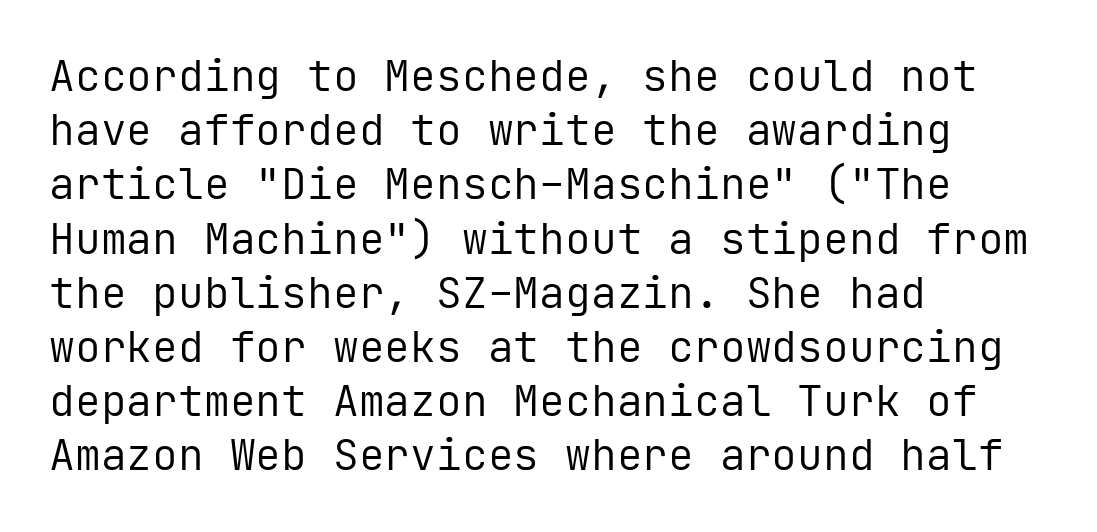
{"serif": "no", "italic": "no", "bold": "no", "weight": "regular", "width": "normal", "stroke_contrast": "low", "x_height": "medium", "monospaced": "yes", "underline": "no", "align": "left", "line_spacing": "normal", "line_spacing_ratio": 1.26, "letter_spacing": "normal", "letter_spacing_em": 0.0, "glyph_px": 43}
